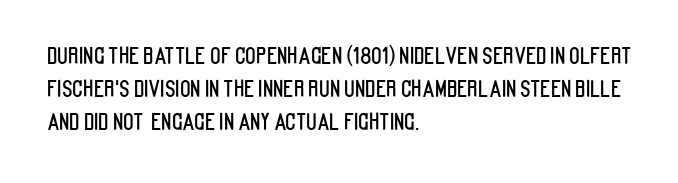
The specimen omits any rule beneath the text block's lines. Is the letter spacing exaggerated? No — it looks like the ordinary default. The typography opts for an upright posture over an oblique one. The rag falls on the right side of this text block. Baseline-to-baseline distance is the conventional proportion of letter height.
